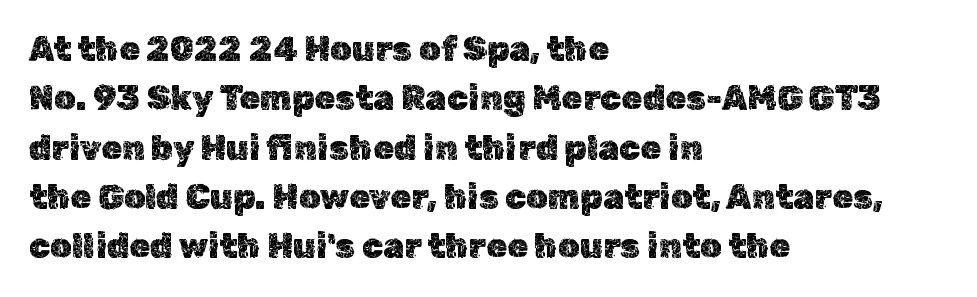
The image shows 34 px text type, upright; set left-aligned, normal line spacing (1.45x), normal letter spacing, not underlined; a medium x-height.
